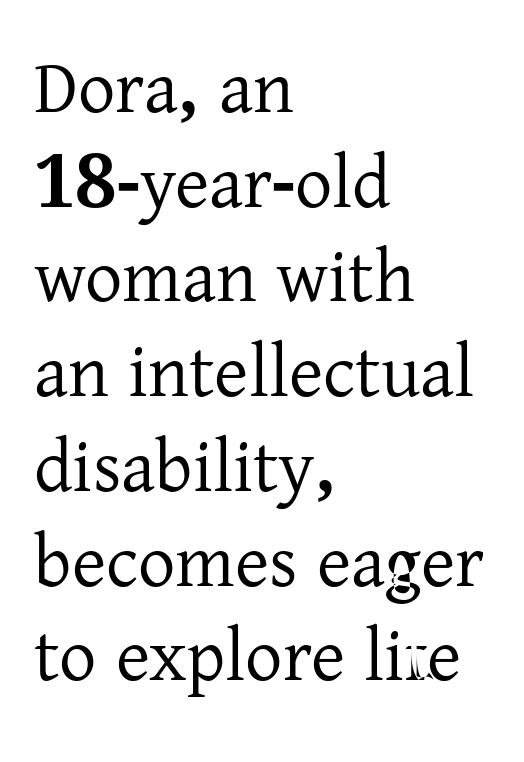
The block of text has a typical density, with ordinary space between rows. Think of a printed novel: that variable character pitch is what you see here. Little horizontal feet cap the strokes, marking this as serif type. The letterforms sit shoulder to shoulder at normal distance. The ragged edge is on the right, which tells us the setting is flush left. The typography opts for an upright posture over an oblique one.
